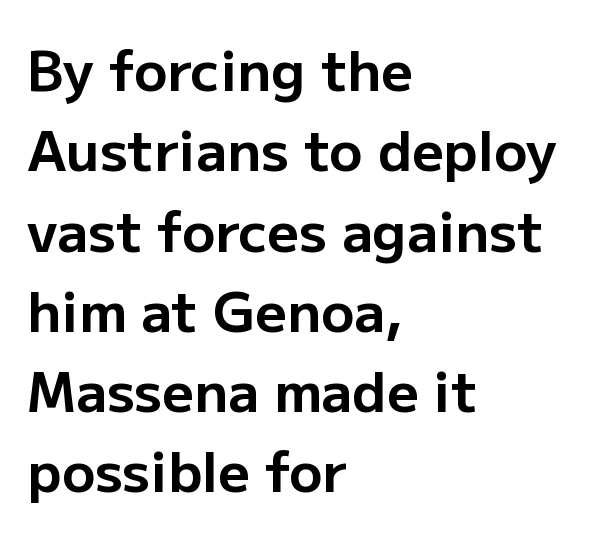
{"serif": "no", "italic": "no", "bold": "yes", "weight": "bold", "width": "normal", "stroke_contrast": "low", "x_height": "medium", "monospaced": "no", "underline": "no", "align": "left", "line_spacing": "normal", "line_spacing_ratio": 1.46, "letter_spacing": "normal", "letter_spacing_em": 0.0, "glyph_px": 55}
